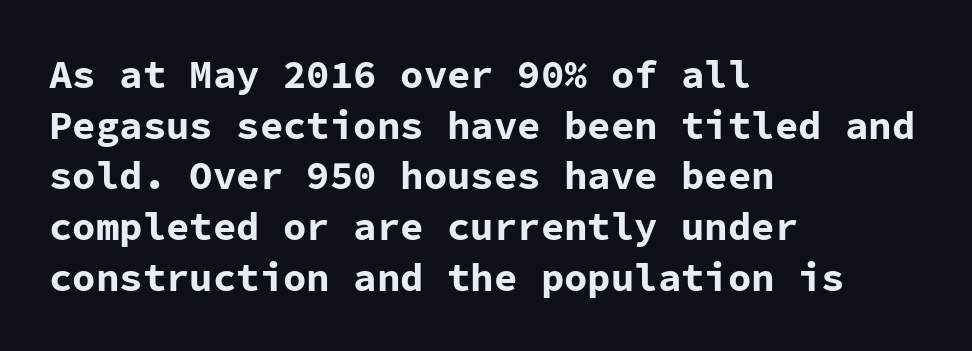
The image shows 39 px bold sans-serif type, upright, monospaced; set left-aligned, normal line spacing (1.3x), normal letter spacing, not underlined; low stroke contrast and a medium x-height.
